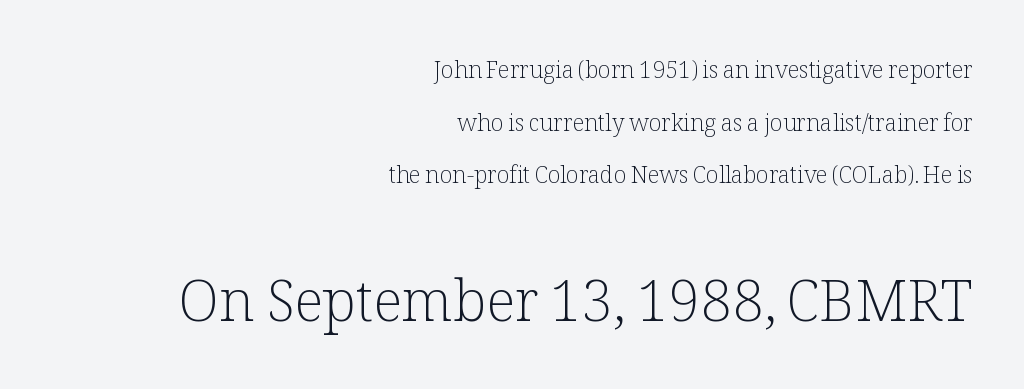
Q: Is the text bold? A: No.
Q: Is the text italic (slanted)? A: No, it is upright.
Q: Is the typeface a serif or a sans-serif typeface? A: Serif.
Q: Is the text underlined? A: No.
Q: How is the paragraph aligned? A: Right-aligned.
Q: Is the spacing between letters normal or unusually wide? A: Normal.
Q: Is the spacing between lines tight, normal or loose? A: Loose.
Q: Which block of text is set in a larger size, the first (top) or the second (bottom)? A: The second (bottom) one.
Q: Width (condensed, normal, or wide)? A: Normal.
Q: Stroke contrast? A: Low.
Q: x-height? A: Medium.
Q: Monospaced? A: No.
